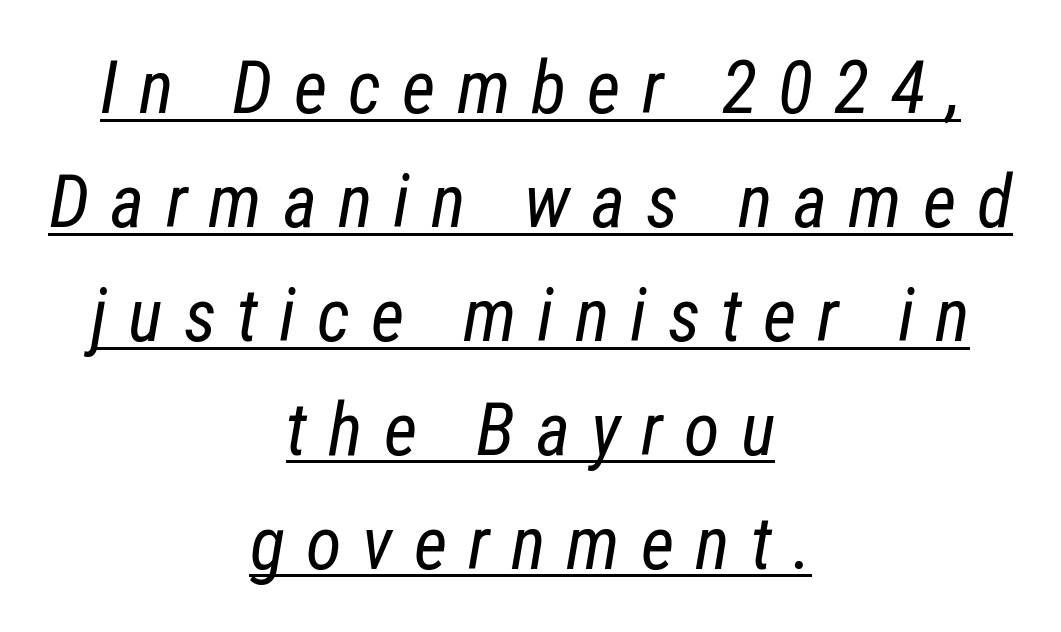
{"italic": "yes", "lean": "right", "slant_degrees": 12, "bold": "no", "weight": "regular", "width": "condensed", "stroke_contrast": "low", "x_height": "medium", "monospaced": "no", "underline": "yes", "align": "center", "line_spacing": "normal", "line_spacing_ratio": 1.56, "letter_spacing": "wide", "letter_spacing_em": 0.29, "glyph_px": 73}
